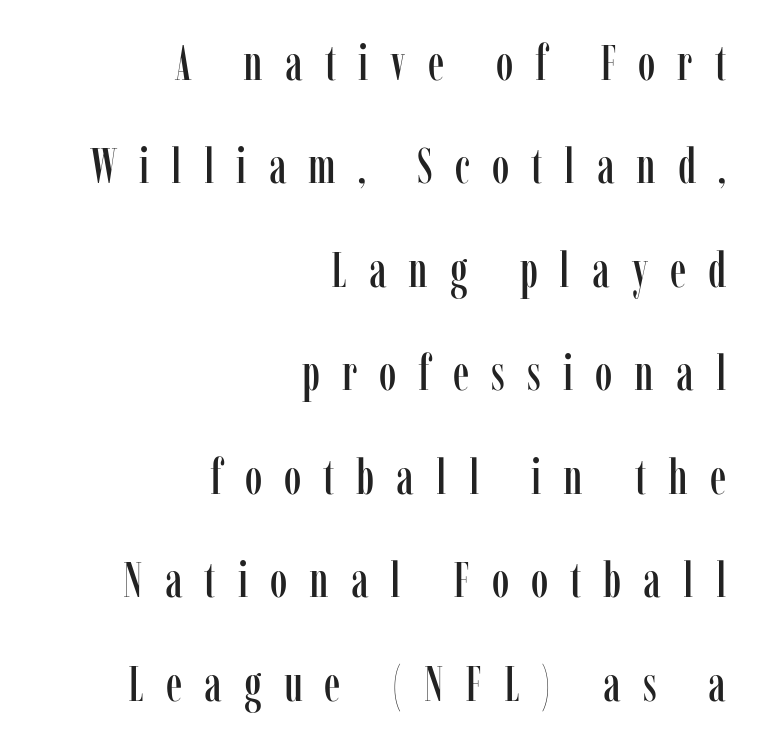
The image shows 50 px condensed serif type, upright; set right-aligned, loose line spacing (2.07x), unusually wide letter spacing (+0.44 em), not underlined; low stroke contrast and a medium x-height.
